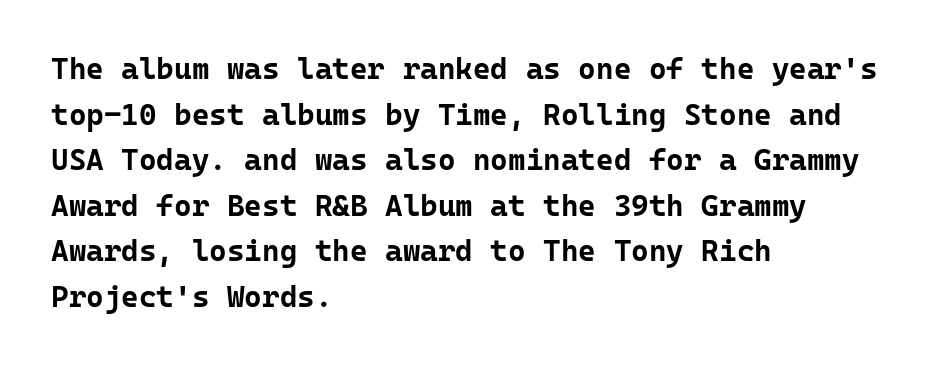
{"serif": "no", "italic": "no", "bold": "yes", "weight": "bold", "width": "normal", "stroke_contrast": "low", "x_height": "medium", "monospaced": "yes", "underline": "no", "align": "left", "line_spacing": "normal", "line_spacing_ratio": 1.52, "letter_spacing": "normal", "letter_spacing_em": 0.0, "glyph_px": 30}
